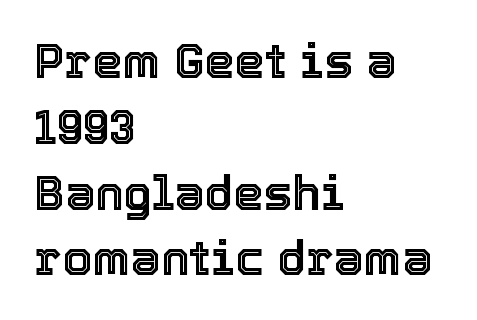
{"italic": "no", "width": "normal", "x_height": "medium", "monospaced": "no", "underline": "no", "align": "left", "line_spacing": "normal", "line_spacing_ratio": 1.37, "letter_spacing": "normal", "letter_spacing_em": 0.0, "glyph_px": 48}
